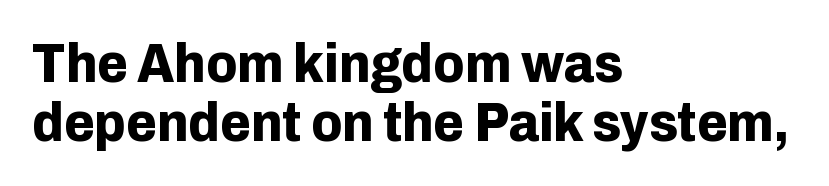
The image shows 56 px bold sans-serif type, upright; set left-aligned, tight line spacing (1.06x), normal letter spacing, not underlined; low stroke contrast and a medium x-height.
